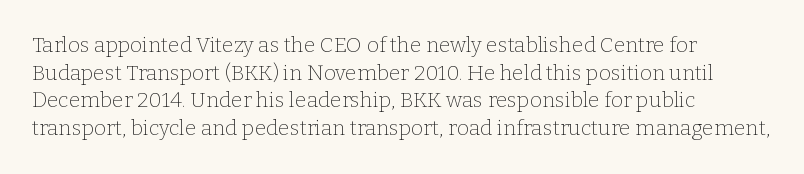
The image shows 21 px text type, upright; set left-aligned, normal line spacing (1.32x), normal letter spacing, not underlined.
